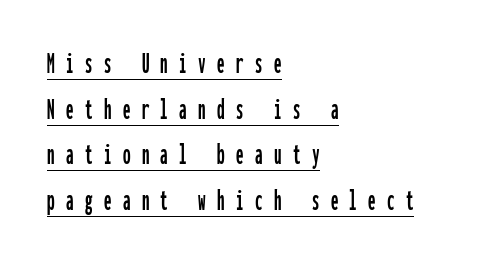
Glance below the letters and you will spot a drawn line. A typesetter would call this heavily tracked-out type. The type sits square on the baseline with zero lean. Horizontally, the lines are justified to the leading edge only. Are there feet on the stems? There aren't — it's a sans. This sample has the even, mechanical cadence of fixed-width lettering.
